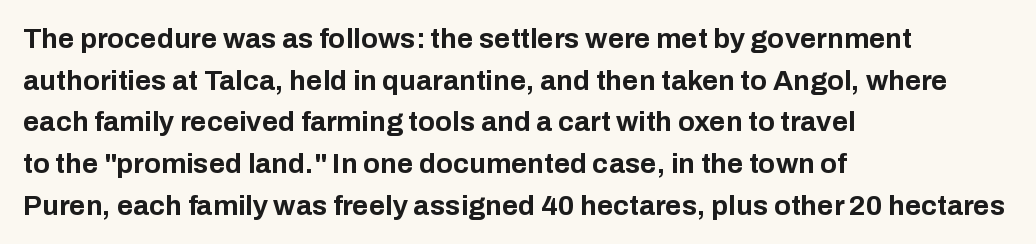
The image shows 28 px bold sans-serif type, upright; set left-aligned, normal line spacing (1.49x), normal letter spacing, not underlined; low stroke contrast and a medium x-height.
